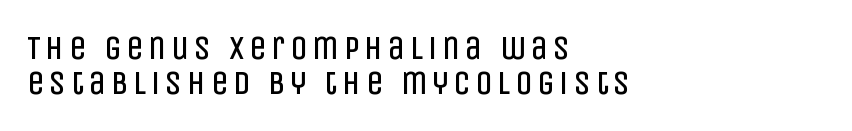
The image shows 34 px regular-weight, condensed sans-serif type, upright; set left-aligned, tight line spacing (1.02x), not underlined; low stroke contrast and a large x-height.
